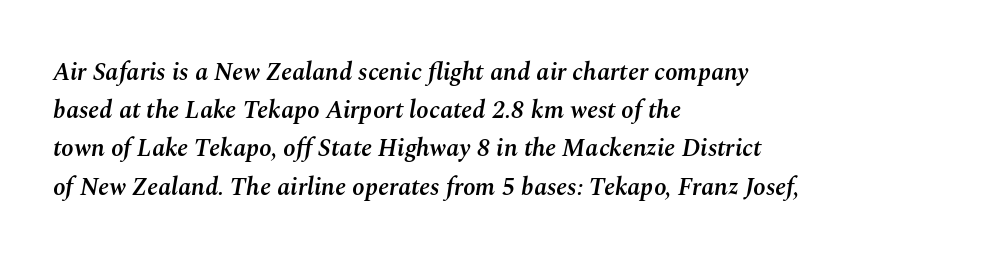
Q: Is the text bold? A: Semi-bold.
Q: Is the text italic (slanted)? A: Yes, it leans right by about 10 degrees.
Q: Is the text underlined? A: No.
Q: How is the paragraph aligned? A: Left-aligned.
Q: Is the spacing between letters normal or unusually wide? A: Normal.
Q: Is the spacing between lines tight, normal or loose? A: Normal.
